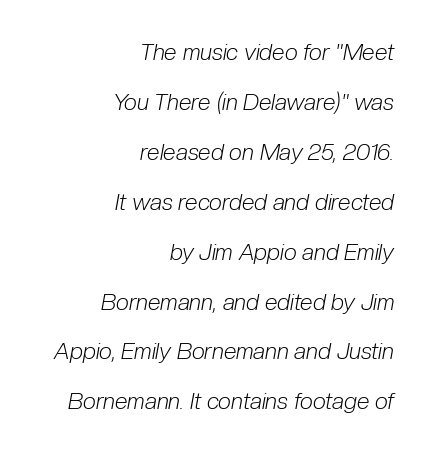
The image shows 23 px text type, italic (leaning right); set right-aligned, loose line spacing (2.17x), normal letter spacing, not underlined.
